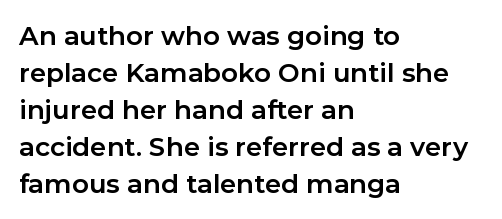
These words are printed bold, with thick strokes throughout. Between one letter and the next there's only the usual sliver of space. The letters stand straight up with perfectly vertical stems. The rendering anchors every line to the left-hand side. The leading is moderate, giving the passage an even texture.
